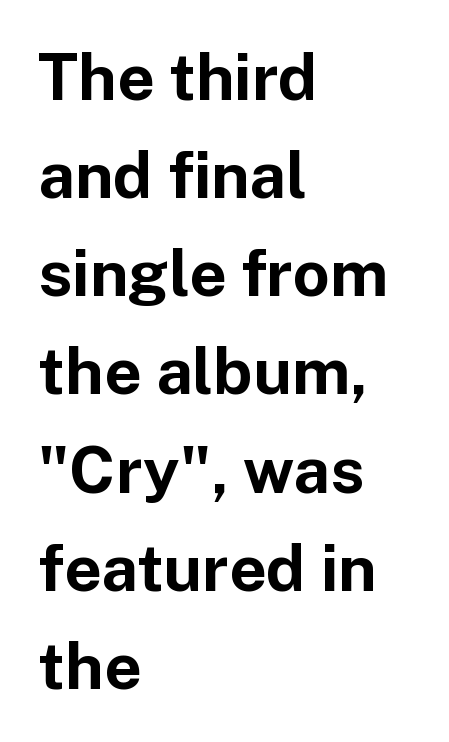
{"serif": "no", "italic": "no", "bold": "yes", "weight": "bold", "width": "normal", "stroke_contrast": "low", "x_height": "medium", "monospaced": "no", "underline": "no", "align": "left", "line_spacing": "normal", "line_spacing_ratio": 1.51, "letter_spacing": "normal", "letter_spacing_em": 0.0, "glyph_px": 65}
